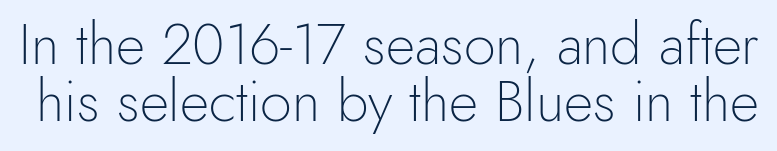
Q: Is the text bold? A: No.
Q: Is the text italic (slanted)? A: No, it is upright.
Q: Is the typeface a serif or a sans-serif typeface? A: Sans-serif.
Q: Is the text underlined? A: No.
Q: Is the spacing between letters normal or unusually wide? A: Normal.
Q: Is the spacing between lines tight, normal or loose? A: Tight.
Q: Width (condensed, normal, or wide)? A: Normal.
Q: x-height? A: Small.
Q: Monospaced? A: No.
